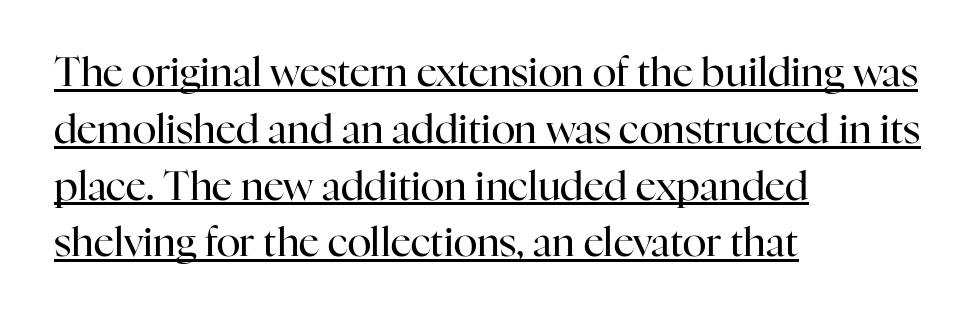
The image shows 40 px regular-weight serif type, upright; set left-aligned, normal line spacing (1.42x), normal letter spacing, underlined; high stroke contrast and a medium x-height.
